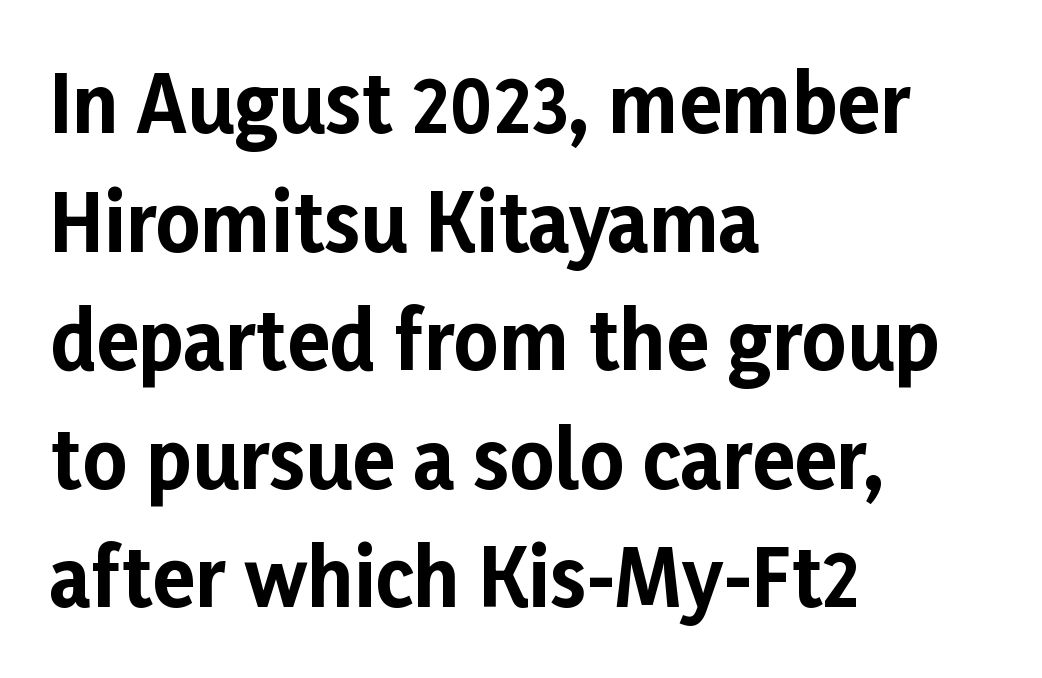
The image shows 78 px bold sans-serif type, upright; set left-aligned, normal line spacing (1.52x), normal letter spacing, not underlined; low stroke contrast and a medium x-height.
